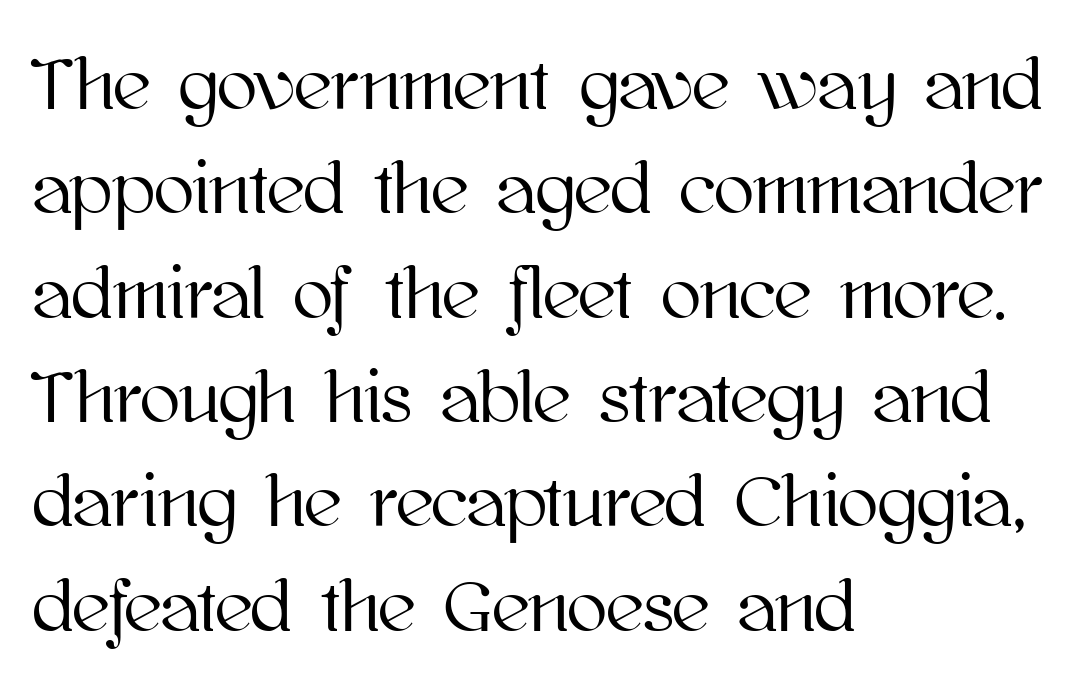
Quick note: not italic, upright. Varying glyph widths throughout — classic text-font behaviour. The gaps between neighbouring characters are ordinary and unremarkable. These lines sit exactly where default settings would place them. Words float on clear page, feet unadorned. Every row of glyphs begins at an identical x-position on the left.
